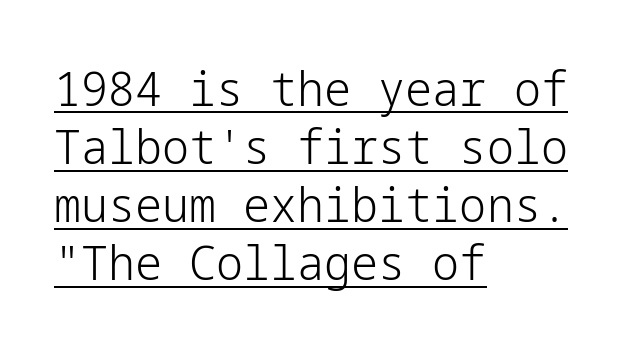
Is this a sans? Yes — the strokes have no serifs. No extra ink here — the face is not bold. Does a line run under the words? Yes, clearly. Caption: standard tracking, unaltered.
